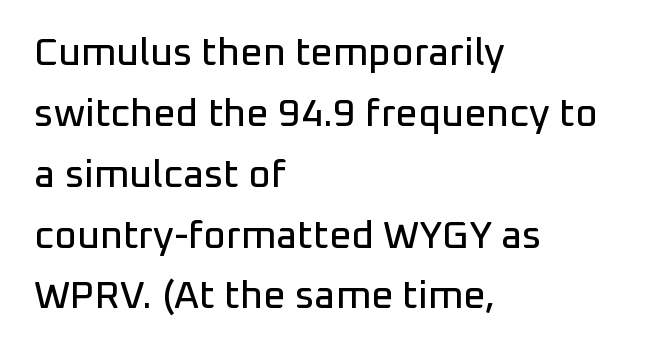
Are there feet on the stems? There aren't — it's a sans. The face used here is proportionally spaced, like ordinary book or web type. The tracking reads as untouched default to a designer's eye. A typesetter would mark this as roman, not italic.
